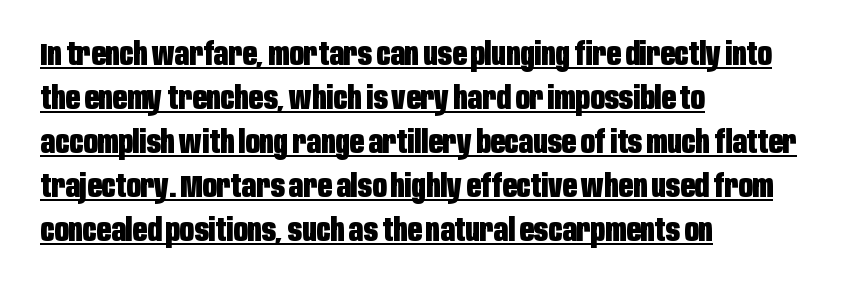
The image shows 31 px heavy, condensed sans-serif type, upright; set left-aligned, normal line spacing (1.42x), normal letter spacing, underlined; low stroke contrast and a large x-height.
